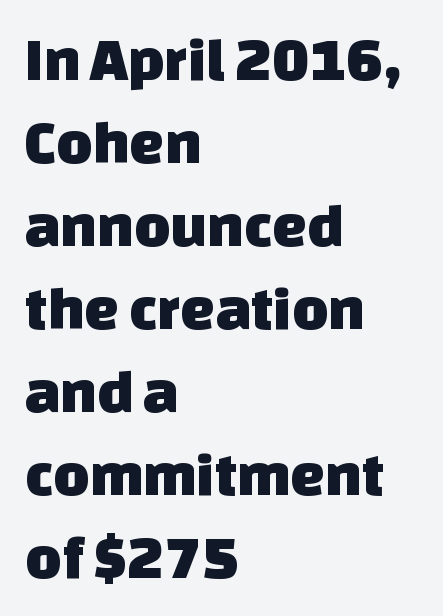
Q: Is the typeface a serif or a sans-serif typeface? A: Sans-serif.
Q: Is the text underlined? A: No.
Q: How is the paragraph aligned? A: Left-aligned.
Q: Is the spacing between letters normal or unusually wide? A: Normal.
Q: Is the spacing between lines tight, normal or loose? A: Normal.
Q: Width (condensed, normal, or wide)? A: Normal.
Q: Stroke contrast? A: Low.
Q: x-height? A: Large.
Q: Monospaced? A: No.
